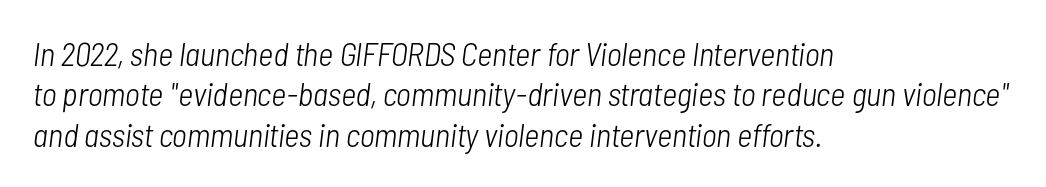
The image shows 33 px light, condensed type, italic (leaning right); set left-aligned, line spacing 1.22x, normal letter spacing, not underlined; low stroke contrast and a medium x-height.
